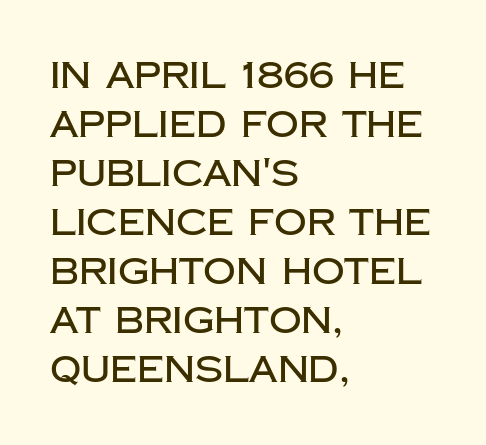
{"serif": "no", "italic": "no", "width": "normal", "stroke_contrast": "low", "x_height": "large", "monospaced": "no", "underline": "no", "align": "left", "line_spacing": "normal", "line_spacing_ratio": 1.36, "letter_spacing": "normal", "letter_spacing_em": 0.0, "glyph_px": 36}
